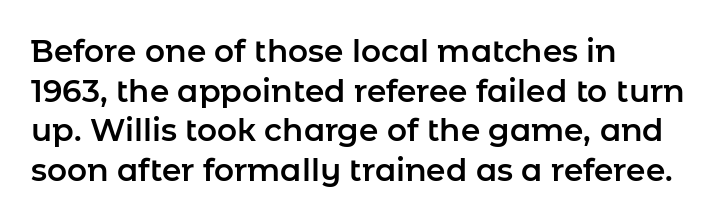
{"serif": "no", "italic": "no", "width": "normal", "stroke_contrast": "low", "x_height": "medium", "monospaced": "no", "underline": "no", "align": "left", "line_spacing": "normal", "line_spacing_ratio": 1.28, "letter_spacing": "normal", "letter_spacing_em": 0.0, "glyph_px": 31}
